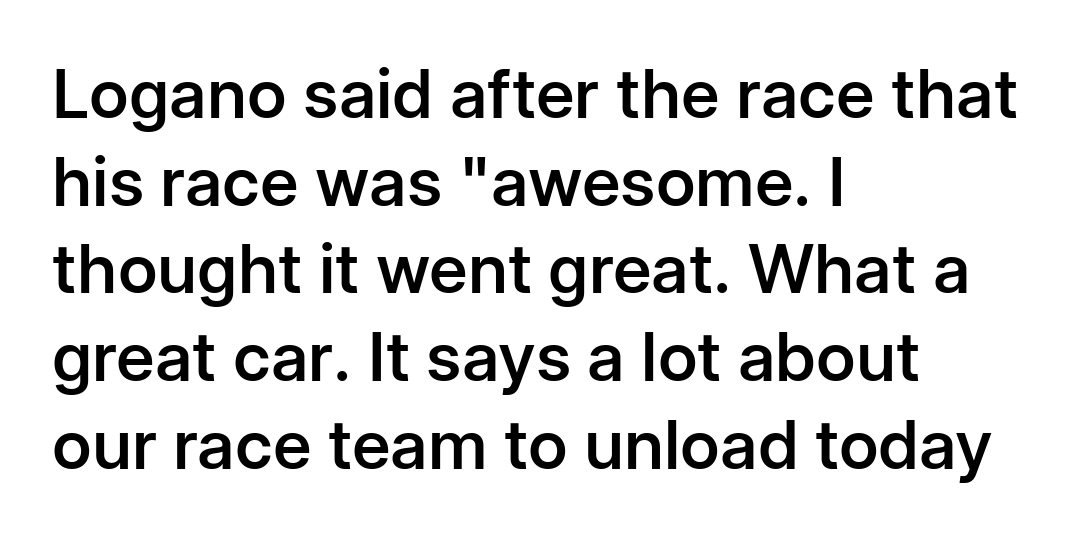
Q: Is the text bold? A: Semi-bold.
Q: Is the text italic (slanted)? A: No, it is upright.
Q: Is the typeface a serif or a sans-serif typeface? A: Sans-serif.
Q: Is the text underlined? A: No.
Q: How is the paragraph aligned? A: Left-aligned.
Q: Is the spacing between letters normal or unusually wide? A: Normal.
Q: Is the spacing between lines tight, normal or loose? A: Normal.
Q: Width (condensed, normal, or wide)? A: Normal.
Q: Stroke contrast? A: Low.
Q: x-height? A: Medium.
Q: Monospaced? A: No.
